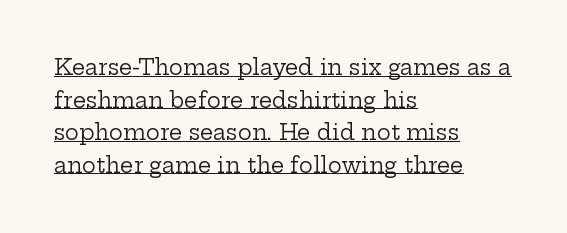
The image shows 21 px text type, upright; set left-aligned, normal line spacing (1.55x), normal letter spacing, underlined.
